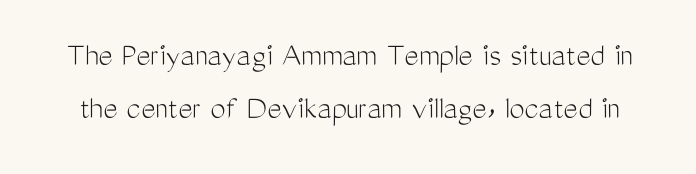
Q: Is the text bold? A: No.
Q: Is the text italic (slanted)? A: No, it is upright.
Q: Is the typeface a serif or a sans-serif typeface? A: Sans-serif.
Q: Is the text underlined? A: No.
Q: Is the spacing between letters normal or unusually wide? A: Normal.
Q: Is the spacing between lines tight, normal or loose? A: Normal.
Q: Width (condensed, normal, or wide)? A: Condensed.
Q: Stroke contrast? A: Medium.
Q: x-height? A: Medium.
Q: Monospaced? A: No.
